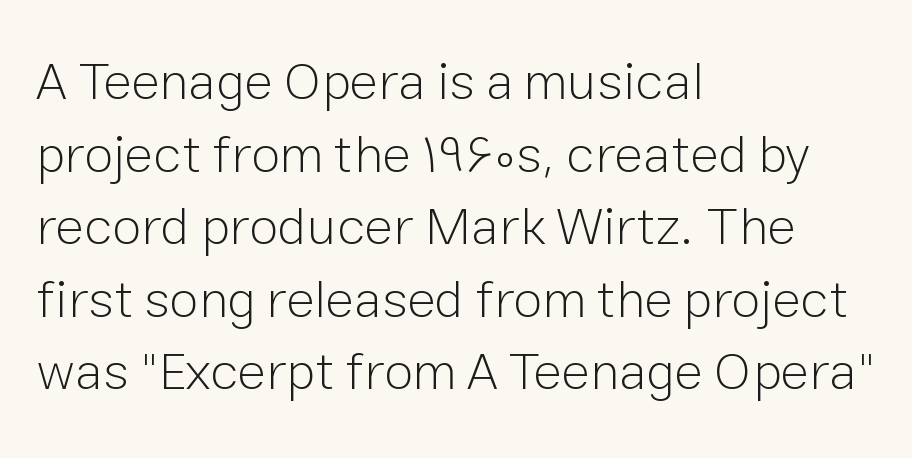
The letters carry no serifs — their stems end cleanly without finishing strokes. This is roman type, the default non-slanted kind. Beneath every word, the page is bare. These lines are rendered in a variable-pitch font. Unbolded letterforms with no extra heft. The gaps between neighbouring characters are ordinary and unremarkable.
